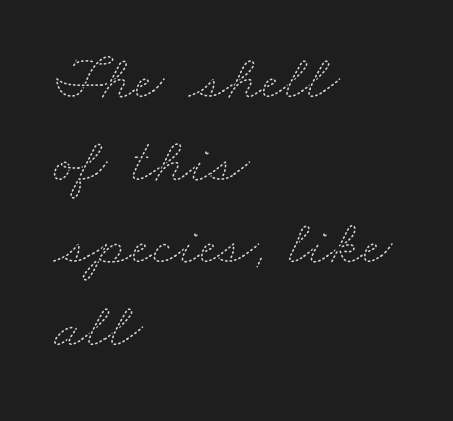
Q: Is the text bold? A: No.
Q: Is the text underlined? A: No.
Q: How is the paragraph aligned? A: Left-aligned.
Q: Is the spacing between letters normal or unusually wide? A: Normal.
Q: Is the spacing between lines tight, normal or loose? A: Normal.
Q: Width (condensed, normal, or wide)? A: Wide.
Q: Stroke contrast? A: Medium.
Q: x-height? A: Small.
Q: Monospaced? A: No.
